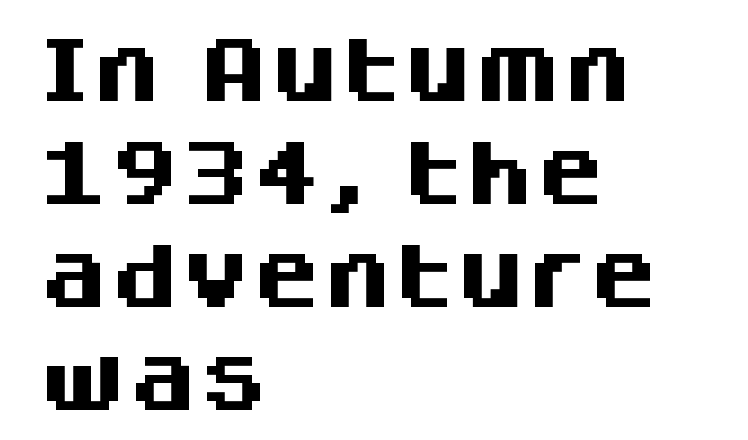
Q: Is the text bold? A: Yes.
Q: Is the text italic (slanted)? A: No, it is upright.
Q: Is the typeface a serif or a sans-serif typeface? A: Sans-serif.
Q: Is the text underlined? A: No.
Q: How is the paragraph aligned? A: Left-aligned.
Q: Is the spacing between letters normal or unusually wide? A: Normal.
Q: Is the spacing between lines tight, normal or loose? A: Normal.
Q: Width (condensed, normal, or wide)? A: Normal.
Q: Stroke contrast? A: Medium.
Q: x-height? A: Large.
Q: Monospaced? A: No.
